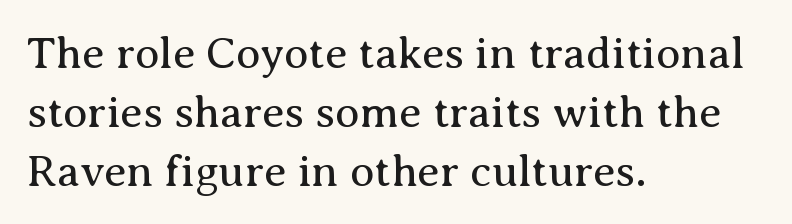
{"serif": "yes", "italic": "no", "bold": "no", "weight": "regular", "width": "normal", "stroke_contrast": "medium", "x_height": "medium", "monospaced": "no", "underline": "no", "align": "left", "line_spacing": "normal", "line_spacing_ratio": 1.31, "letter_spacing": "normal", "letter_spacing_em": 0.0, "glyph_px": 45}
